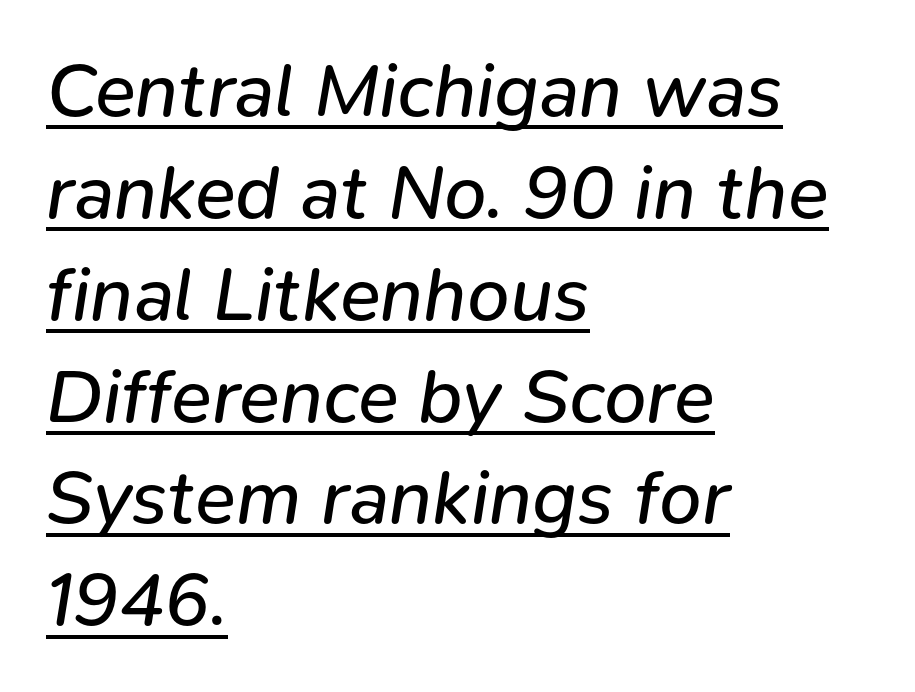
{"italic": "yes", "lean": "right", "slant_degrees": 9, "bold": "no", "weight": "regular", "width": "normal", "stroke_contrast": "low", "x_height": "medium", "monospaced": "no", "underline": "yes", "align": "left", "line_spacing": "normal", "line_spacing_ratio": 1.34, "letter_spacing": "normal", "letter_spacing_em": 0.0, "glyph_px": 76}
